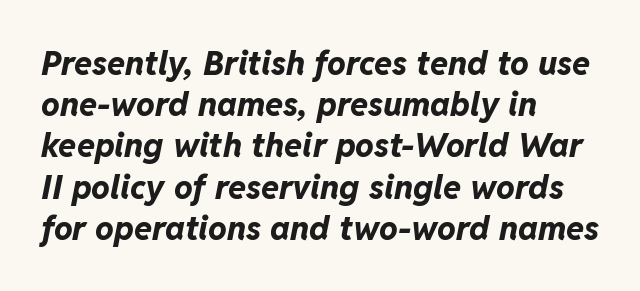
{"italic": "yes", "lean": "right", "slant_degrees": 11, "bold": "yes", "weight": "bold", "width": "normal", "stroke_contrast": "low", "x_height": "medium", "monospaced": "no", "underline": "no", "align": "left", "line_spacing": "normal", "line_spacing_ratio": 1.25, "letter_spacing": "normal", "letter_spacing_em": 0.0, "glyph_px": 33}
